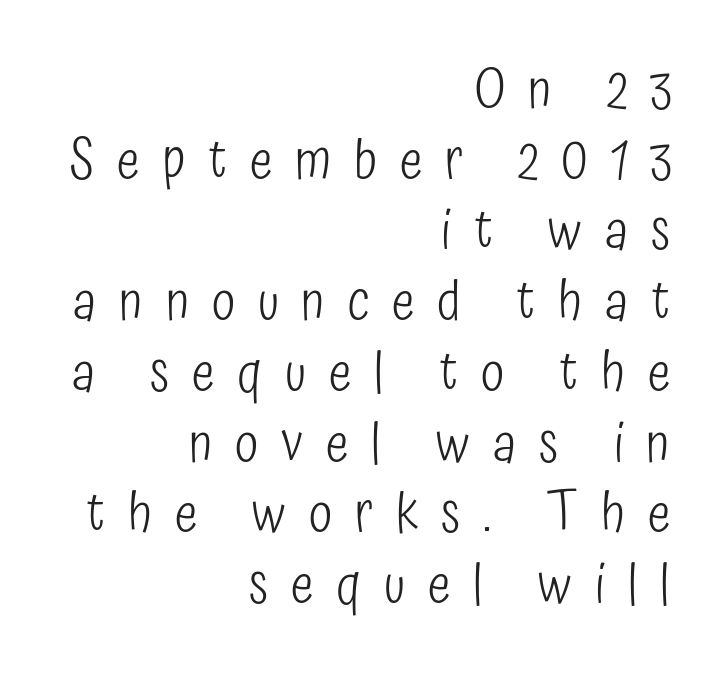
Q: Is the text bold? A: No.
Q: Is the text italic (slanted)? A: No, it is upright.
Q: Is the typeface a serif or a sans-serif typeface? A: Sans-serif.
Q: Is the text underlined? A: No.
Q: How is the paragraph aligned? A: Right-aligned.
Q: Is the spacing between letters normal or unusually wide? A: Unusually wide.
Q: Is the spacing between lines tight, normal or loose? A: Normal.
Q: Width (condensed, normal, or wide)? A: Condensed.
Q: Stroke contrast? A: Low.
Q: x-height? A: Medium.
Q: Monospaced? A: No.
